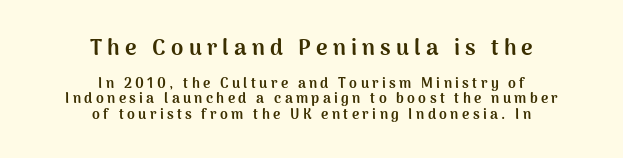
Q: Is the text bold? A: Yes.
Q: Is the text italic (slanted)? A: No, it is upright.
Q: Is the text underlined? A: No.
Q: How is the paragraph aligned? A: Centered.
Q: Is the spacing between letters normal or unusually wide? A: Unusually wide.
Q: Is the spacing between lines tight, normal or loose? A: Tight.
Q: Which block of text is set in a larger size, the first (top) or the second (bottom)? A: The first (top) one.
